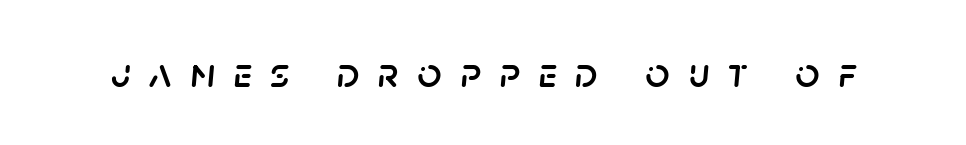
{"italic": "yes", "lean": "right", "slant_degrees": 5, "width": "normal", "stroke_contrast": "low", "x_height": "large", "monospaced": "no", "underline": "no", "letter_spacing": "wide", "letter_spacing_em": 0.44, "glyph_px": 42}
